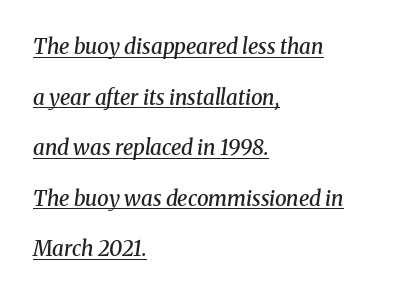
The image shows 21 px text type, italic (leaning right); set left-aligned, loose line spacing (2.41x), normal letter spacing, underlined.
